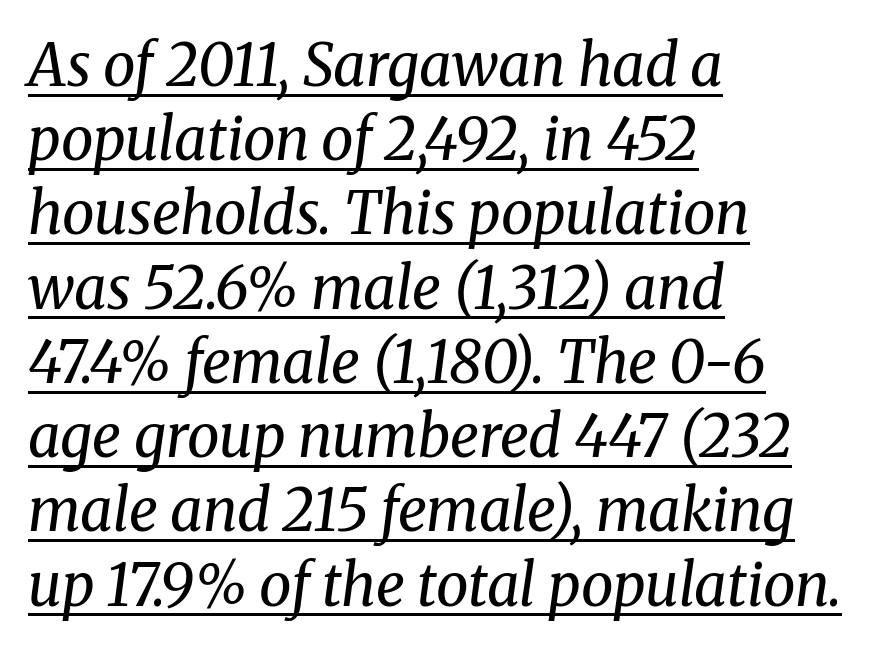
Q: Is the text bold? A: No.
Q: Is the text italic (slanted)? A: Yes, it leans right by about 8 degrees.
Q: Is the typeface a serif or a sans-serif typeface? A: Serif.
Q: Is the text underlined? A: Yes.
Q: How is the paragraph aligned? A: Left-aligned.
Q: Is the spacing between letters normal or unusually wide? A: Normal.
Q: Is the spacing between lines tight, normal or loose? A: Normal.
Q: Width (condensed, normal, or wide)? A: Normal.
Q: Stroke contrast? A: Medium.
Q: x-height? A: Medium.
Q: Monospaced? A: No.
